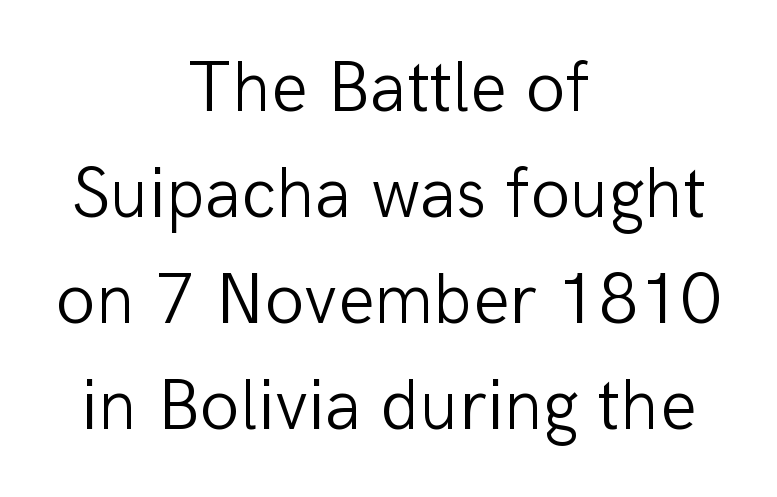
{"serif": "no", "italic": "no", "bold": "no", "weight": "light", "width": "normal", "stroke_contrast": "low", "x_height": "medium", "monospaced": "no", "underline": "no", "align": "center", "line_spacing": "normal", "line_spacing_ratio": 1.47, "letter_spacing": "normal", "letter_spacing_em": 0.0, "glyph_px": 72}
